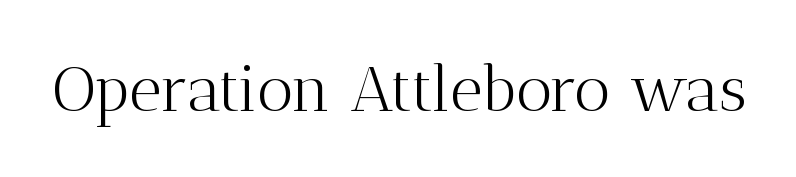
Q: Is the text bold? A: No.
Q: Is the text italic (slanted)? A: No, it is upright.
Q: Is the typeface a serif or a sans-serif typeface? A: Serif.
Q: Is the text underlined? A: No.
Q: Is the spacing between letters normal or unusually wide? A: Normal.
Q: Width (condensed, normal, or wide)? A: Normal.
Q: Stroke contrast? A: Medium.
Q: x-height? A: Medium.
Q: Monospaced? A: No.
